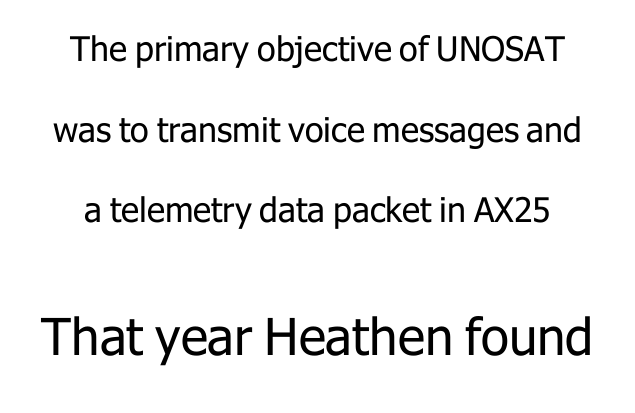
Default kerning and tracking; the words read as compact shapes. Do the letters lean? They stand straight. Just letters on the line, the space beneath them empty. Widely set lines give the paragraph a tall, airy silhouette. Weight: in the light-to-regular range. The letters advance in unequal steps, a hallmark of proportional type.
